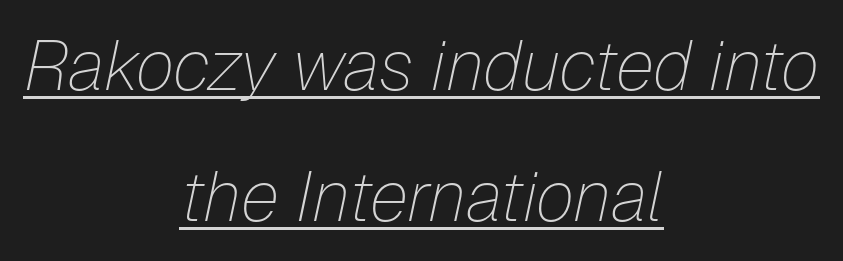
{"italic": "yes", "lean": "right", "slant_degrees": 12, "bold": "no", "weight": "thin", "width": "normal", "stroke_contrast": "low", "x_height": "medium", "monospaced": "no", "underline": "yes", "align": "center", "line_spacing_ratio": 1.87, "letter_spacing": "normal", "letter_spacing_em": 0.0, "glyph_px": 70}
